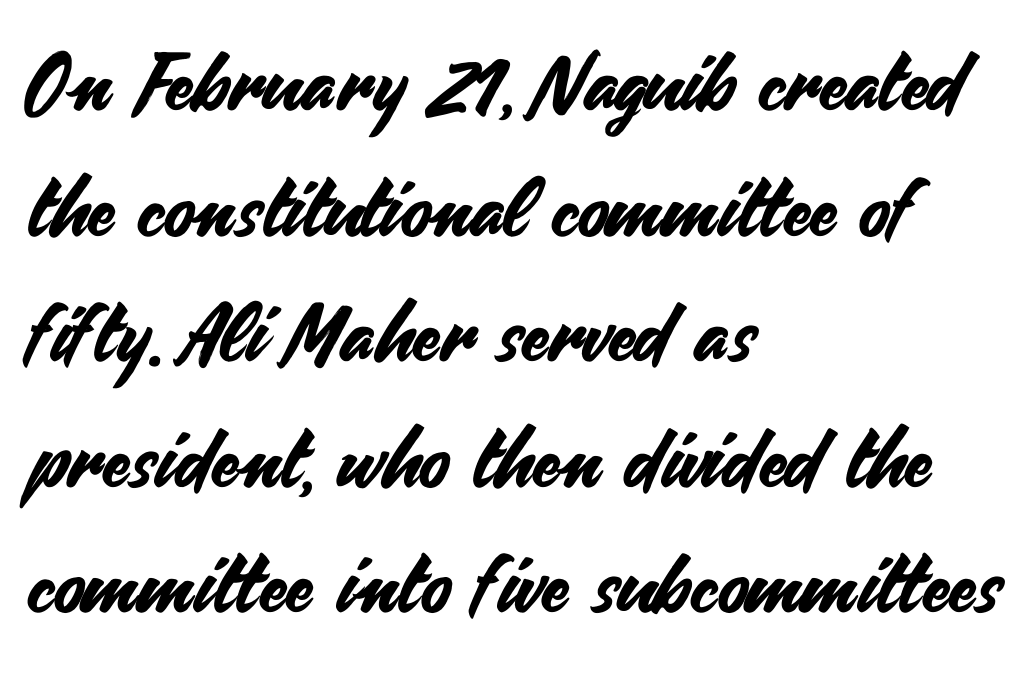
Vertically, the passage feels balanced, rows spaced as you'd expect. Are there feet on the stems? There aren't — it's a sans. The rendering uses natural spacing where letterforms have individual widths. The paragraph has a hard left edge and a soft right edge.
